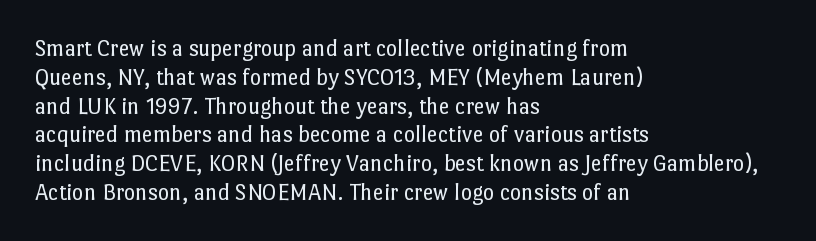
The image shows 24 px text type, upright; set left-aligned, line spacing 1.2x, normal letter spacing, not underlined.
